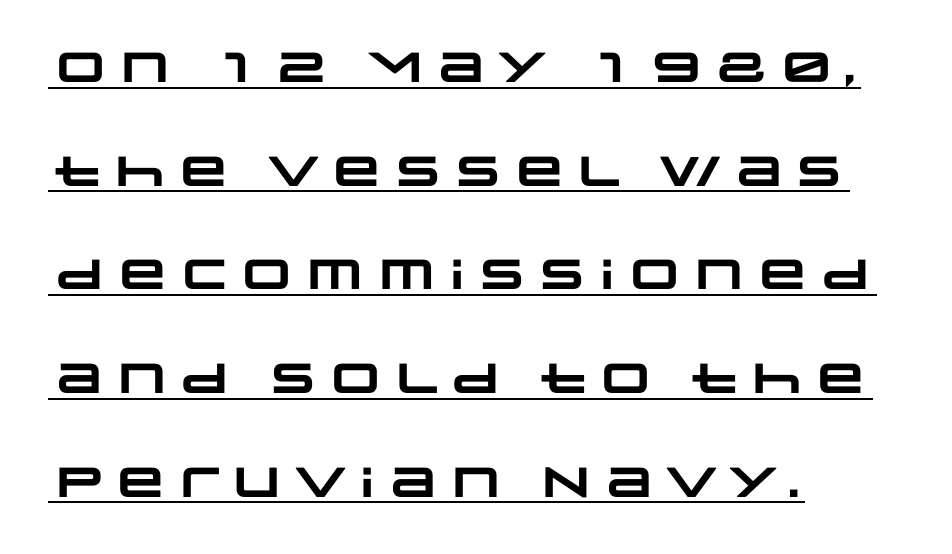
{"serif": "no", "bold": "yes", "weight": "heavy", "width": "wide", "stroke_contrast": "low", "x_height": "large", "monospaced": "no", "underline": "yes", "align": "left", "line_spacing": "loose", "line_spacing_ratio": 2.47, "letter_spacing": "normal", "letter_spacing_em": 0.0, "glyph_px": 42}
